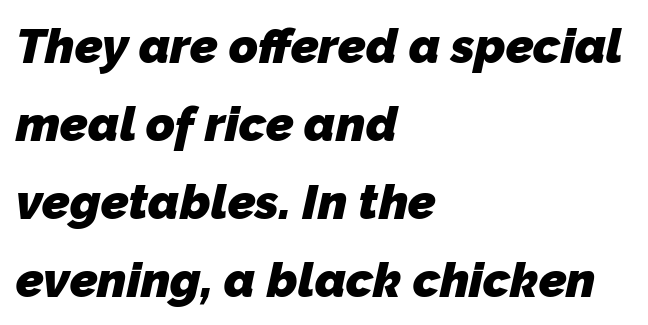
Q: Is the text bold? A: Yes.
Q: Is the typeface a serif or a sans-serif typeface? A: Sans-serif.
Q: Is the text underlined? A: No.
Q: How is the paragraph aligned? A: Left-aligned.
Q: Is the spacing between letters normal or unusually wide? A: Normal.
Q: Is the spacing between lines tight, normal or loose? A: Normal.
Q: Width (condensed, normal, or wide)? A: Normal.
Q: Stroke contrast? A: Low.
Q: x-height? A: Medium.
Q: Monospaced? A: No.
